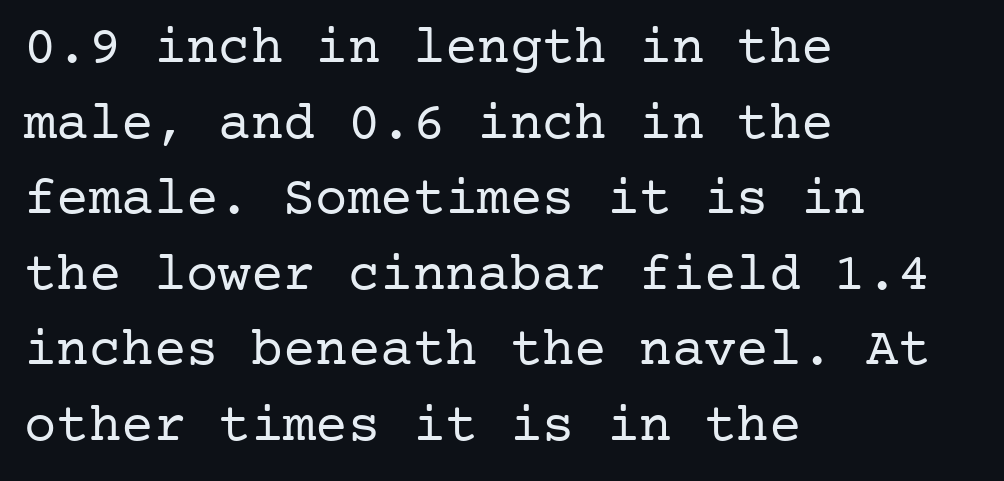
The image shows 54 px regular-weight serif type, upright; set left-aligned, normal line spacing (1.4x), normal letter spacing, not underlined; low stroke contrast and a medium x-height.
